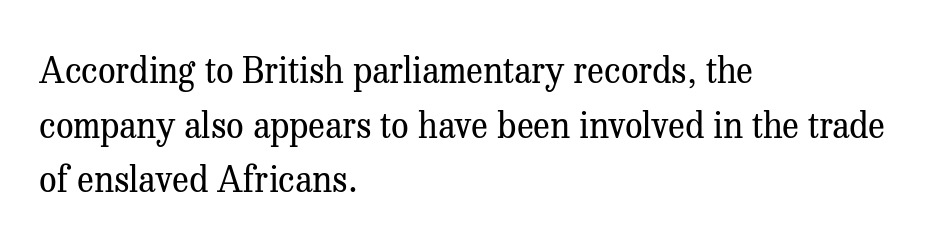
Q: Is the text bold? A: No.
Q: Is the text italic (slanted)? A: No, it is upright.
Q: Is the typeface a serif or a sans-serif typeface? A: Serif.
Q: Is the text underlined? A: No.
Q: How is the paragraph aligned? A: Left-aligned.
Q: Is the spacing between letters normal or unusually wide? A: Normal.
Q: Is the spacing between lines tight, normal or loose? A: Normal.
Q: Width (condensed, normal, or wide)? A: Normal.
Q: Stroke contrast? A: Medium.
Q: x-height? A: Medium.
Q: Monospaced? A: No.
